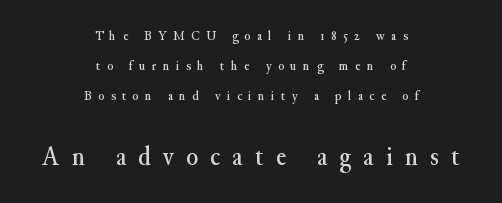
Q: Is the text italic (slanted)? A: No, it is upright.
Q: Is the text underlined? A: No.
Q: How is the paragraph aligned? A: Centered.
Q: Is the spacing between letters normal or unusually wide? A: Unusually wide.
Q: Is the spacing between lines tight, normal or loose? A: Loose.
Q: Which block of text is set in a larger size, the first (top) or the second (bottom)? A: The second (bottom) one.
